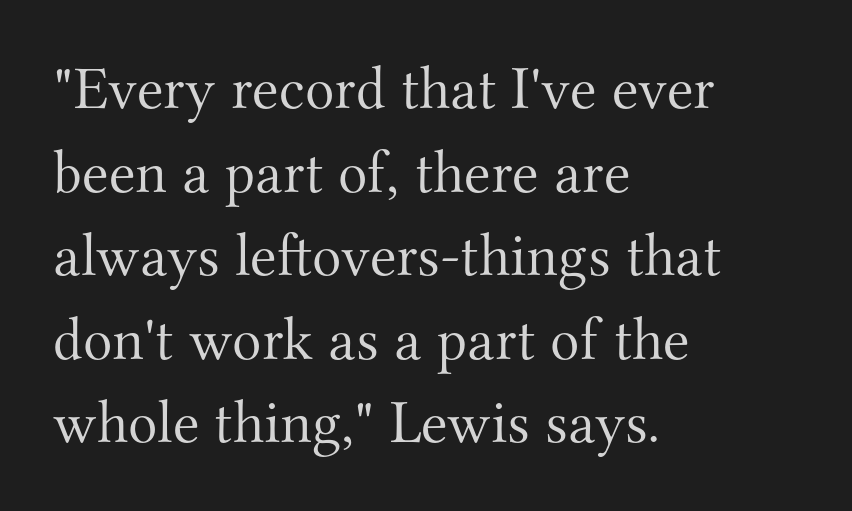
The image shows 61 px light serif type, upright; set left-aligned, normal line spacing (1.37x), normal letter spacing, not underlined; medium stroke contrast and a small x-height.
